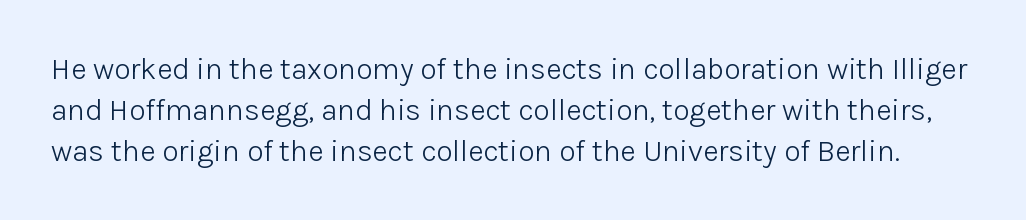
Q: Is the text bold? A: No.
Q: Is the text italic (slanted)? A: No, it is upright.
Q: Is the typeface a serif or a sans-serif typeface? A: Sans-serif.
Q: Is the text underlined? A: No.
Q: Is the spacing between letters normal or unusually wide? A: Normal.
Q: Is the spacing between lines tight, normal or loose? A: Normal.
Q: Width (condensed, normal, or wide)? A: Normal.
Q: Stroke contrast? A: Low.
Q: x-height? A: Medium.
Q: Monospaced? A: No.
